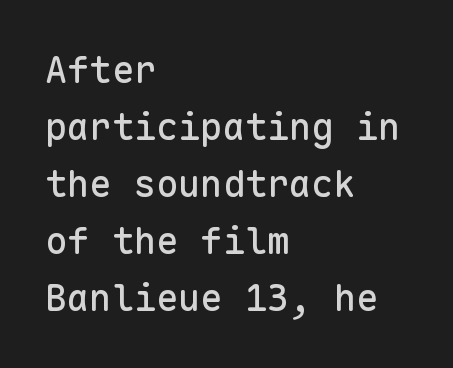
{"serif": "no", "italic": "no", "width": "normal", "stroke_contrast": "low", "x_height": "medium", "monospaced": "yes", "underline": "no", "align": "left", "line_spacing": "normal", "line_spacing_ratio": 1.54, "letter_spacing": "normal", "letter_spacing_em": 0.0, "glyph_px": 37}
